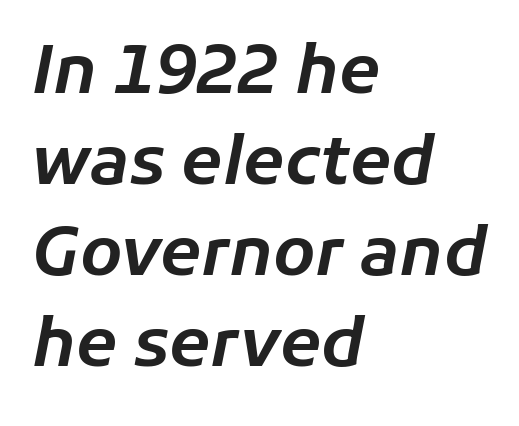
{"italic": "yes", "lean": "right", "slant_degrees": 11, "width": "normal", "stroke_contrast": "low", "x_height": "medium", "monospaced": "no", "underline": "no", "align": "left", "line_spacing": "normal", "line_spacing_ratio": 1.36, "letter_spacing": "normal", "letter_spacing_em": 0.0, "glyph_px": 67}
